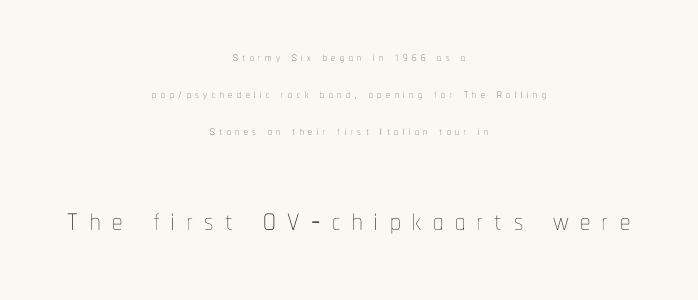
Q: Is the text bold? A: No.
Q: Is the text italic (slanted)? A: No, it is upright.
Q: Is the text underlined? A: No.
Q: How is the paragraph aligned? A: Centered.
Q: Is the spacing between letters normal or unusually wide? A: Unusually wide.
Q: Is the spacing between lines tight, normal or loose? A: Loose.
Q: Which block of text is set in a larger size, the first (top) or the second (bottom)? A: The second (bottom) one.
Q: Width (condensed, normal, or wide)? A: Condensed.
Q: Stroke contrast? A: Low.
Q: x-height? A: Medium.
Q: Monospaced? A: No.
